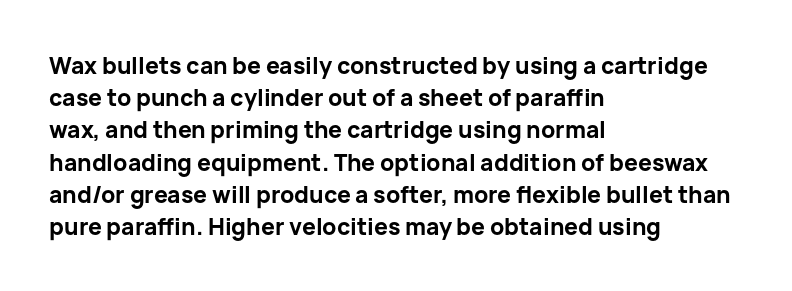
The image shows 23 px bold type, upright; set left-aligned, normal line spacing (1.4x), normal letter spacing, not underlined.
